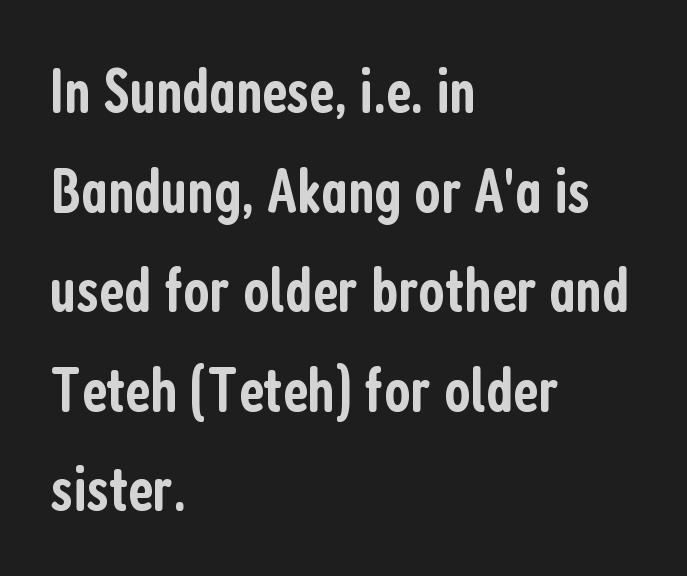
The image shows 63 px semibold, condensed sans-serif type, upright; set left-aligned, normal line spacing (1.58x), normal letter spacing, not underlined; low stroke contrast and a medium x-height.
